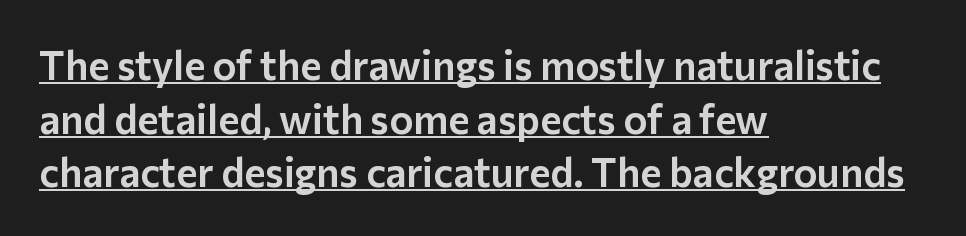
Q: Is the text italic (slanted)? A: No, it is upright.
Q: Is the typeface a serif or a sans-serif typeface? A: Sans-serif.
Q: Is the text underlined? A: Yes.
Q: How is the paragraph aligned? A: Left-aligned.
Q: Is the spacing between letters normal or unusually wide? A: Normal.
Q: Is the spacing between lines tight, normal or loose? A: Normal.
Q: Width (condensed, normal, or wide)? A: Normal.
Q: Stroke contrast? A: Low.
Q: x-height? A: Medium.
Q: Monospaced? A: No.
